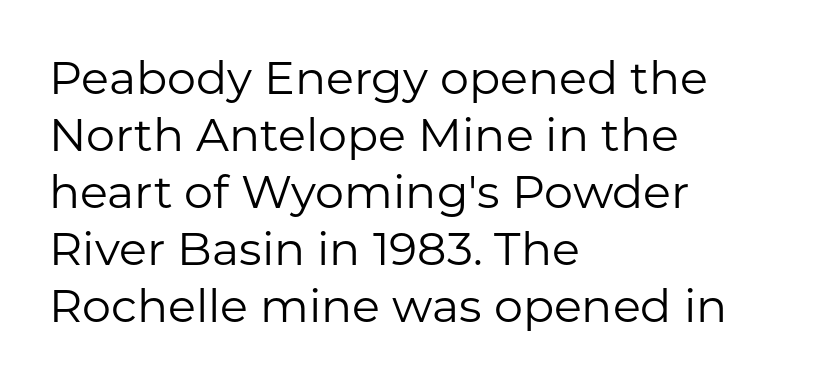
On a weight scale, this lands at 450 or below. Ascenders rise straight up at ninety degrees. Caption: multi-line text, flush left, ragged right. Here the designer chose a conventional face with non-uniform glyph widths. The characters display no serif detailing; their extremities are plain.
